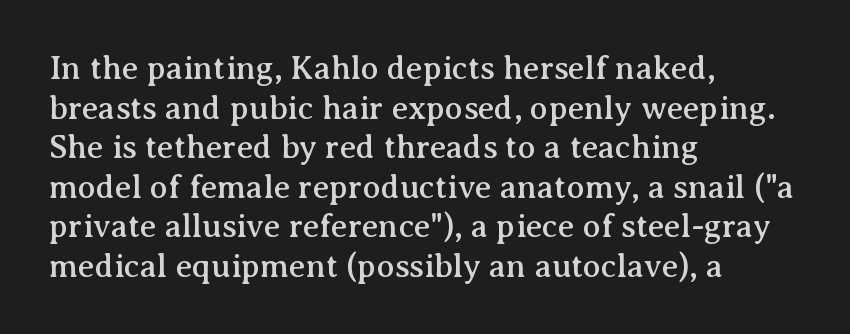
Tracking value appears to be zero — textbook default spacing. Quick note: not italic, upright. Classification — serif. Any mark beneath the type? The region is blank. This sample has the flowing, uneven cadence of proportional lettering. Short and long lines alike share a common starting point at left.
